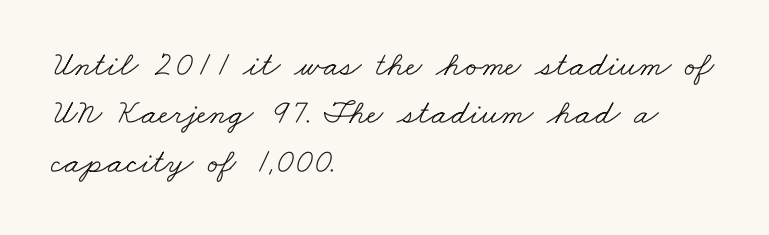
{"serif": "yes", "bold": "no", "weight": "light", "width": "wide", "stroke_contrast": "low", "x_height": "small", "monospaced": "no", "underline": "no", "align": "left", "line_spacing": "normal", "line_spacing_ratio": 1.38, "letter_spacing": "normal", "letter_spacing_em": 0.0, "glyph_px": 35}
